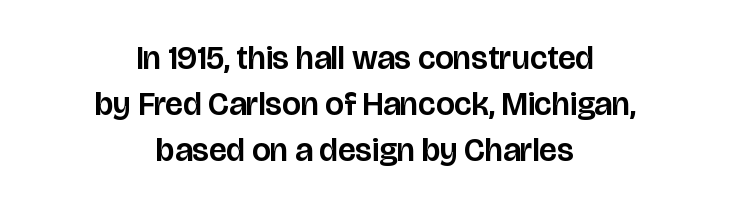
{"serif": "no", "italic": "no", "width": "normal", "stroke_contrast": "low", "x_height": "large", "monospaced": "no", "underline": "no", "align": "center", "line_spacing": "normal", "line_spacing_ratio": 1.39, "letter_spacing": "normal", "letter_spacing_em": 0.0, "glyph_px": 33}
